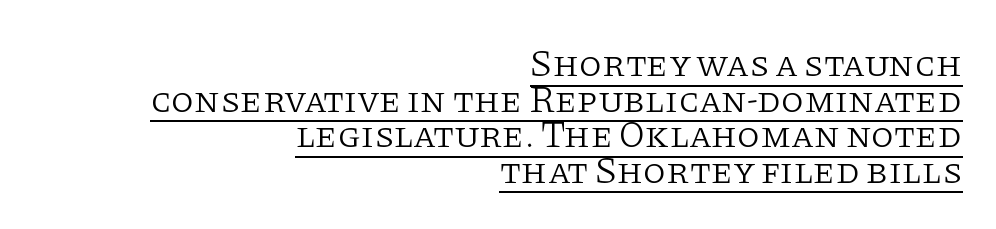
The image shows 37 px light serif type, upright; set right-aligned, tight line spacing (0.96x), normal letter spacing, underlined; low stroke contrast and a large x-height.
